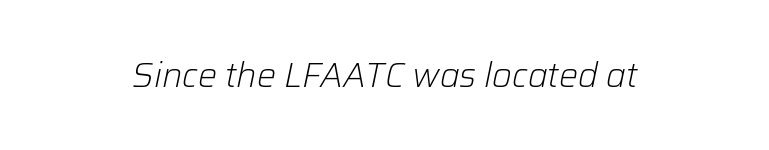
The image shows 34 px light type, italic (leaning right); set normal letter spacing, not underlined; low stroke contrast and a medium x-height.
